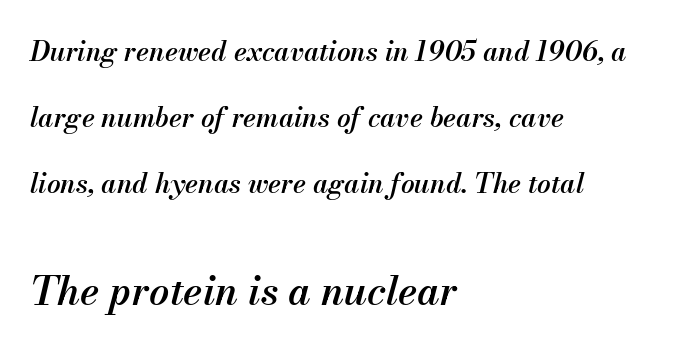
The image shows 40 px semibold type, italic (leaning right); set left-aligned, loose line spacing (2.45x), normal letter spacing, not underlined; the second (bottom) block is 1.48x larger; medium stroke contrast and a small x-height.
